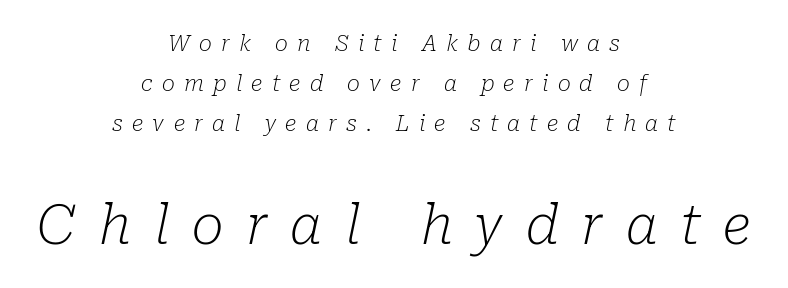
The image shows 54 px light serif type, italic (leaning right); set centered, line spacing 1.81x, unusually wide letter spacing (+0.42 em), not underlined; the second (bottom) block is 2.45x larger; low stroke contrast and a medium x-height.
